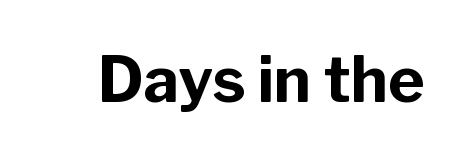
The glyphs are unaccompanied by any horizontal stroke below them. You'd pick this weight for a headline — it's a proper bold. The rendering keeps characters at their native spacing. Note: no serifs on the glyphs. Tall strokes in this sample are plumb rather than angled. This sample has the flowing, uneven cadence of proportional lettering.
